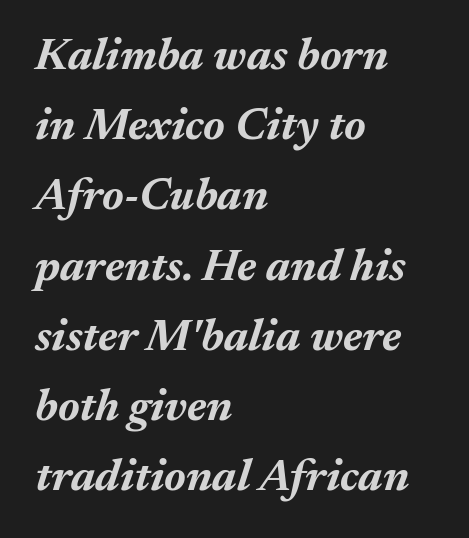
{"italic": "yes", "lean": "right", "slant_degrees": 17, "bold": "yes", "weight": "bold", "width": "normal", "stroke_contrast": "medium", "x_height": "medium", "monospaced": "no", "underline": "no", "align": "left", "line_spacing": "normal", "line_spacing_ratio": 1.56, "letter_spacing": "normal", "letter_spacing_em": 0.0, "glyph_px": 45}
